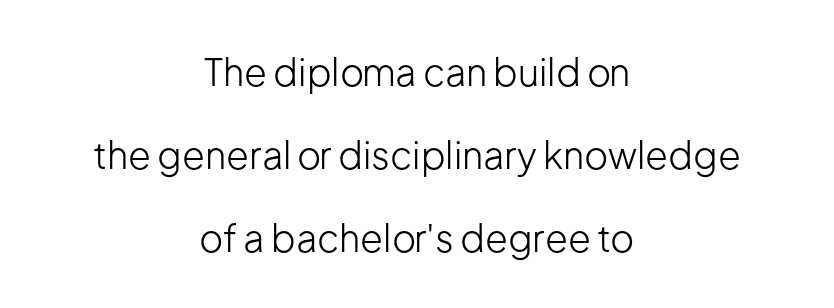
{"serif": "no", "italic": "no", "bold": "no", "weight": "light", "width": "normal", "stroke_contrast": "low", "x_height": "medium", "monospaced": "no", "underline": "no", "align": "center", "line_spacing": "loose", "line_spacing_ratio": 2.24, "letter_spacing": "normal", "letter_spacing_em": 0.0, "glyph_px": 37}
